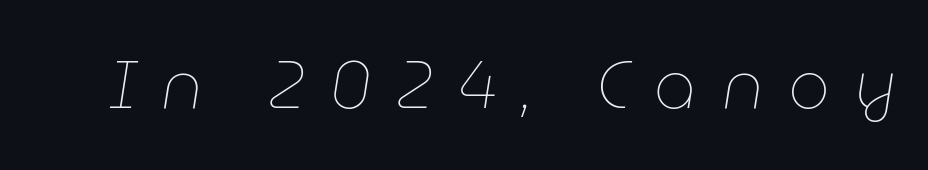
{"italic": "yes", "lean": "right", "slant_degrees": 9, "bold": "no", "weight": "thin", "width": "normal", "stroke_contrast": "low", "x_height": "medium", "monospaced": "no", "underline": "no", "letter_spacing": "wide", "letter_spacing_em": 0.37, "glyph_px": 66}
